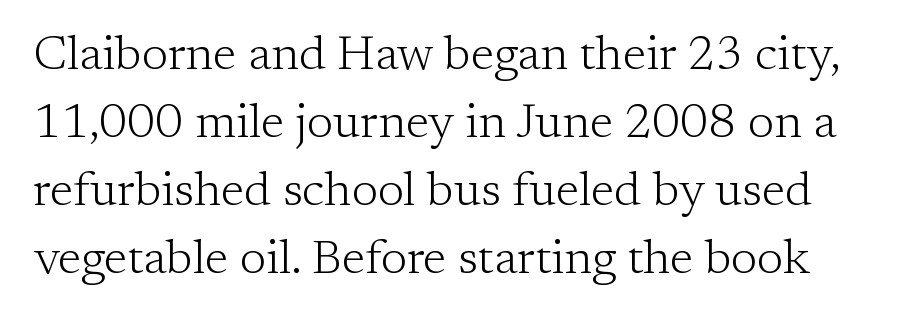
The image shows 48 px light serif type, upright; set normal line spacing (1.42x), normal letter spacing, not underlined; low stroke contrast and a medium x-height.
